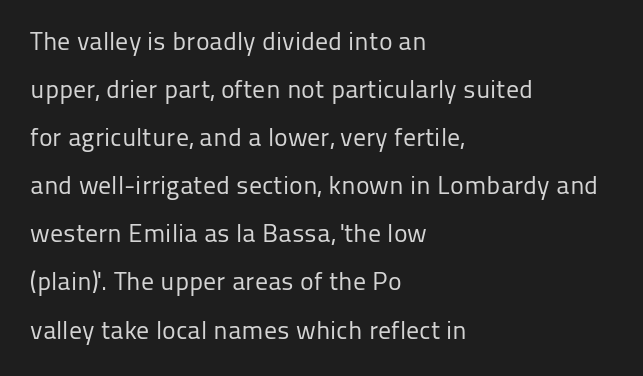
{"italic": "no", "bold": "no", "underline": "no", "align": "left", "line_spacing_ratio": 1.85, "letter_spacing": "normal", "letter_spacing_em": 0.0, "glyph_px": 26}
